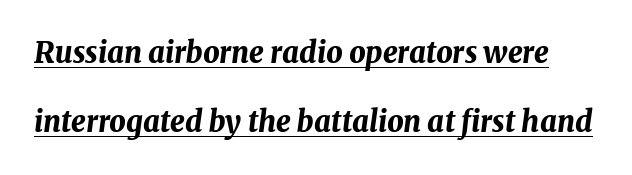
Q: Is the text bold? A: Yes.
Q: Is the text italic (slanted)? A: Yes, it leans right by about 8 degrees.
Q: Is the text underlined? A: Yes.
Q: Is the spacing between letters normal or unusually wide? A: Normal.
Q: Is the spacing between lines tight, normal or loose? A: Loose.
Q: Width (condensed, normal, or wide)? A: Normal.
Q: Stroke contrast? A: Medium.
Q: x-height? A: Medium.
Q: Monospaced? A: No.
